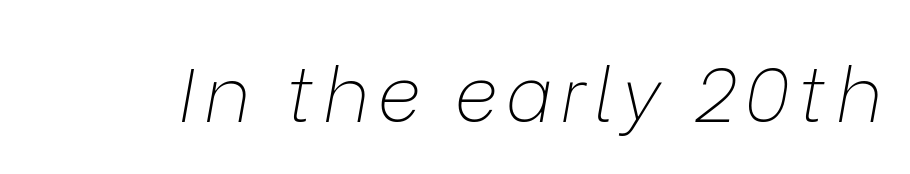
{"italic": "yes", "lean": "right", "slant_degrees": 9, "bold": "no", "weight": "thin", "width": "normal", "stroke_contrast": "low", "x_height": "medium", "monospaced": "no", "underline": "no", "glyph_px": 76}
